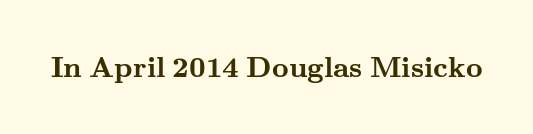
The image shows 29 px semibold, wide serif type, upright; set normal letter spacing, not underlined; medium stroke contrast and a small x-height.
